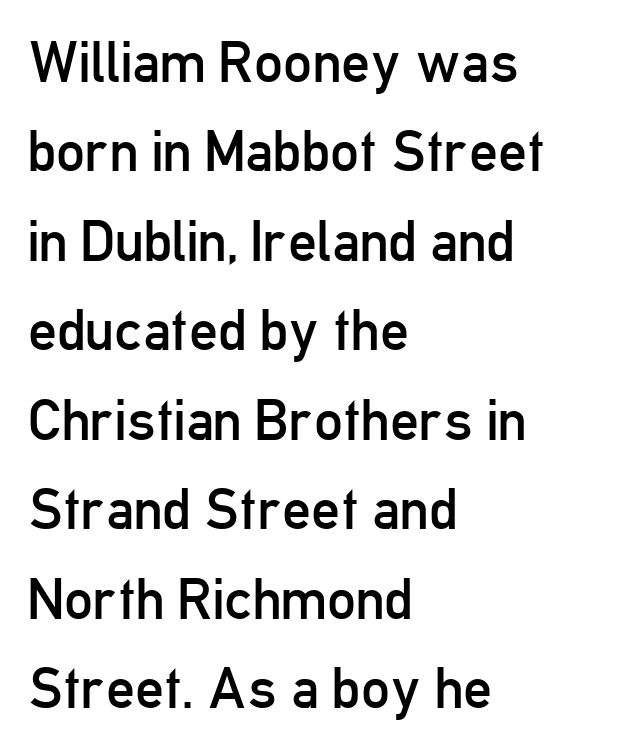
The letters advance in unequal steps, a hallmark of proportional type. Successive baselines arrive at the customary interval. Observe the ordinary spacing: letters are neighbours, not strangers. In CSS terms this would be text-align: left. No feet cap the strokes, marking this as sans-serif type. Descenders hang freely into open space.
